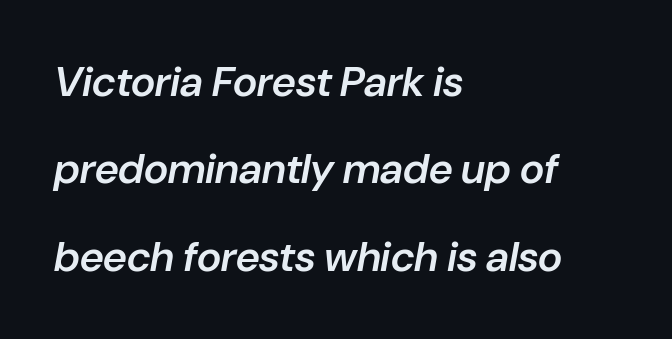
The image shows 42 px semibold type, italic (leaning right); set left-aligned, loose line spacing (2.08x), normal letter spacing, not underlined; low stroke contrast and a medium x-height.
